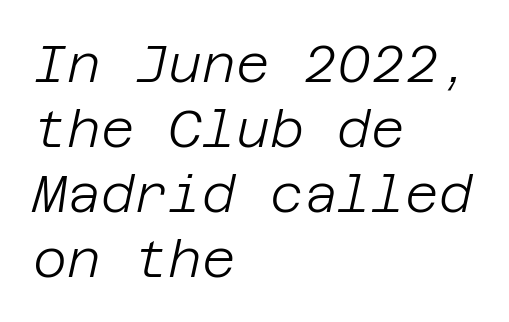
The image shows 52 px light type, italic (leaning right); set left-aligned, normal line spacing (1.25x), normal letter spacing, not underlined; low stroke contrast and a large x-height.
